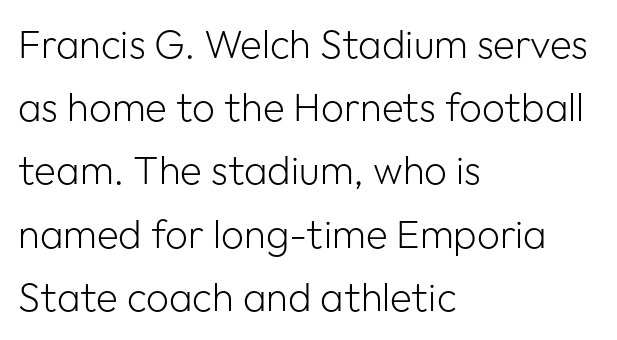
The image shows 40 px light sans-serif type, upright; set left-aligned, normal line spacing (1.58x), normal letter spacing, not underlined; low stroke contrast and a medium x-height.
